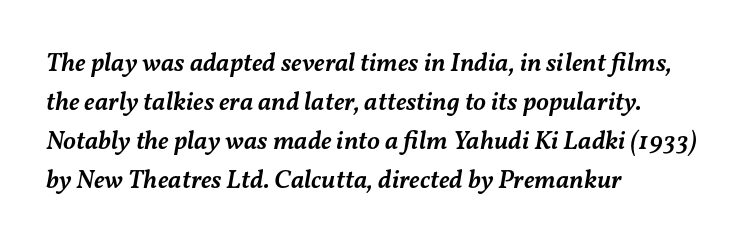
Every character sits at an angle, as italics do. Every row of glyphs begins at an identical x-position on the left. Honestly, there is no underline to notice here at all. Line spacing here is normal.
